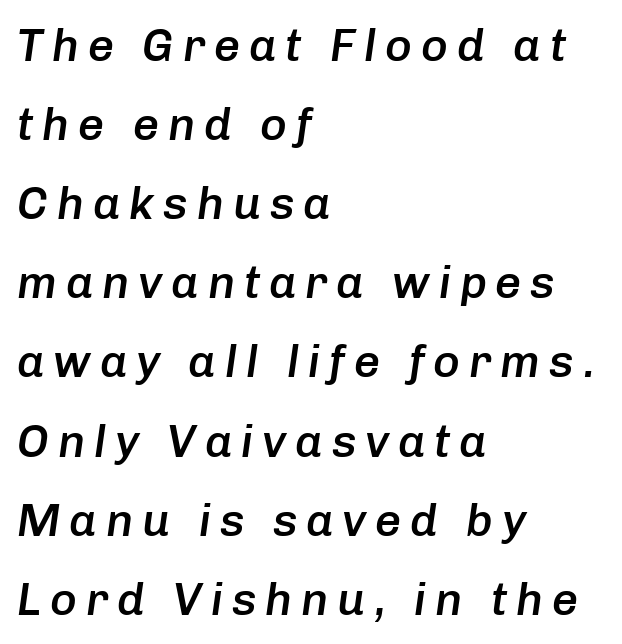
{"italic": "yes", "lean": "right", "slant_degrees": 8, "bold": "semi", "weight": "semibold", "width": "normal", "stroke_contrast": "low", "x_height": "medium", "monospaced": "no", "underline": "no", "align": "left", "line_spacing_ratio": 1.72, "glyph_px": 46}
